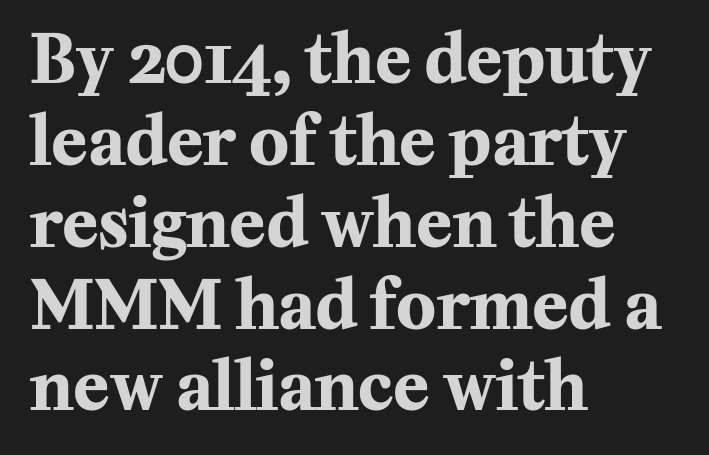
Q: Is the text bold? A: Yes.
Q: Is the text italic (slanted)? A: No, it is upright.
Q: Is the typeface a serif or a sans-serif typeface? A: Serif.
Q: Is the text underlined? A: No.
Q: How is the paragraph aligned? A: Left-aligned.
Q: Is the spacing between letters normal or unusually wide? A: Normal.
Q: Width (condensed, normal, or wide)? A: Normal.
Q: Stroke contrast? A: Medium.
Q: x-height? A: Medium.
Q: Monospaced? A: No.
